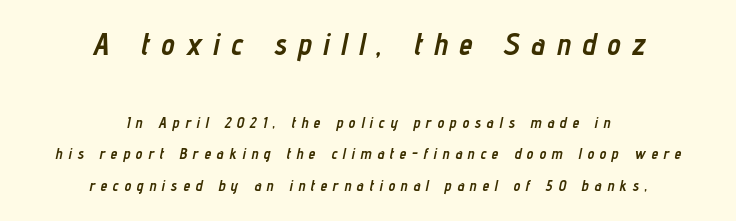
Q: Is the text bold? A: Yes.
Q: Is the text italic (slanted)? A: Yes, it leans right by about 12 degrees.
Q: Is the text underlined? A: No.
Q: How is the paragraph aligned? A: Centered.
Q: Is the spacing between letters normal or unusually wide? A: Unusually wide.
Q: Is the spacing between lines tight, normal or loose? A: Loose.
Q: Which block of text is set in a larger size, the first (top) or the second (bottom)? A: The first (top) one.
Q: Width (condensed, normal, or wide)? A: Condensed.
Q: Stroke contrast? A: Low.
Q: x-height? A: Medium.
Q: Monospaced? A: No.
